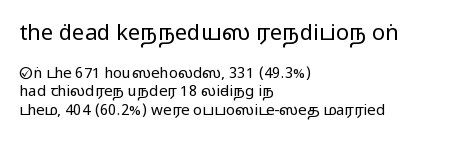
Q: Is the text bold? A: No.
Q: Is the text italic (slanted)? A: No, it is upright.
Q: Is the text underlined? A: No.
Q: How is the paragraph aligned? A: Left-aligned.
Q: Is the spacing between letters normal or unusually wide? A: Normal.
Q: Which block of text is set in a larger size, the first (top) or the second (bottom)? A: The first (top) one.
